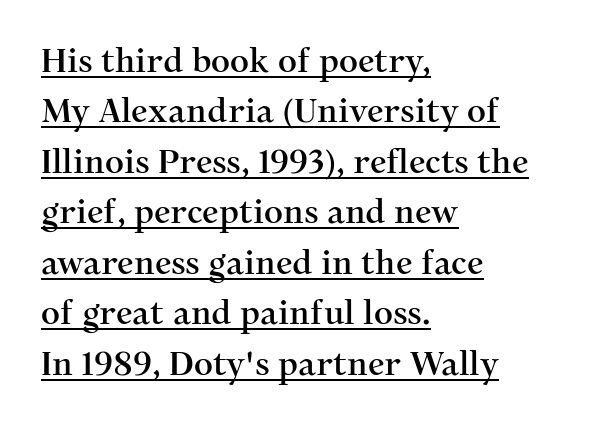
Glyph-to-glyph distance matches everyday printed text. How would I describe the line gaps? Plain and ordinary. Here the designer chose a conventional face with non-uniform glyph widths. Each line of the rendering has a horizontal stroke beneath the glyphs. The lines are quadded left. No italicization has been applied; the sample stays upright.
